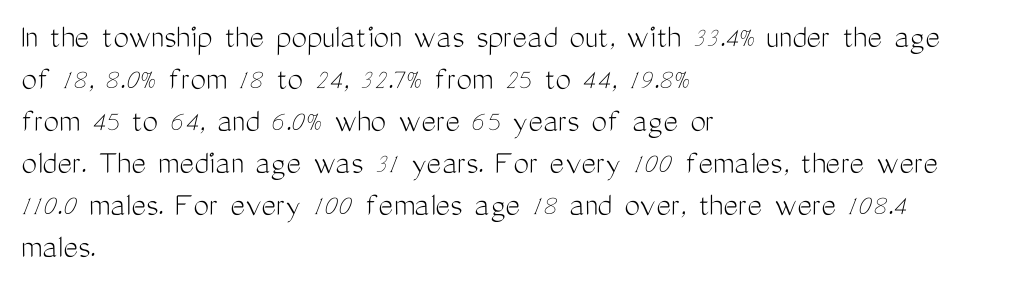
Q: Is the text bold? A: No.
Q: Is the text italic (slanted)? A: No, it is upright.
Q: Is the typeface a serif or a sans-serif typeface? A: Sans-serif.
Q: Is the text underlined? A: No.
Q: How is the paragraph aligned? A: Left-aligned.
Q: Is the spacing between letters normal or unusually wide? A: Normal.
Q: Width (condensed, normal, or wide)? A: Condensed.
Q: Stroke contrast? A: Medium.
Q: x-height? A: Medium.
Q: Monospaced? A: No.
